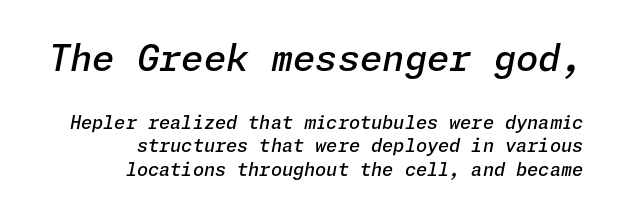
The image shows 36 px semibold type, italic (leaning right); set right-aligned, normal line spacing (1.29x), normal letter spacing, not underlined; the first (top) block is 2.0x larger; low stroke contrast and a medium x-height.
